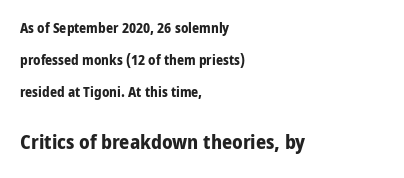
The image shows 20 px bold type, upright; set left-aligned, loose line spacing (2.27x), normal letter spacing, not underlined; the second (bottom) block is 1.43x larger.
